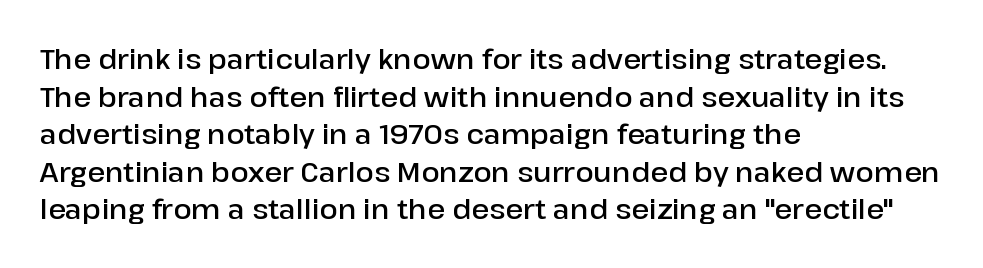
{"italic": "no", "bold": "semi", "underline": "no", "align": "left", "line_spacing": "normal", "line_spacing_ratio": 1.39, "letter_spacing": "normal", "letter_spacing_em": 0.0, "glyph_px": 27}
